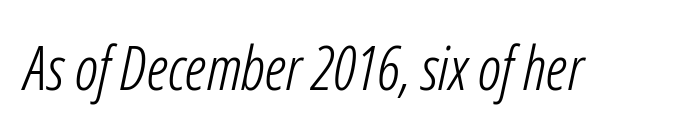
Q: Is the text bold? A: No.
Q: Is the text italic (slanted)? A: Yes, it leans right by about 12 degrees.
Q: Is the text underlined? A: No.
Q: Is the spacing between letters normal or unusually wide? A: Normal.
Q: Width (condensed, normal, or wide)? A: Condensed.
Q: Stroke contrast? A: Low.
Q: x-height? A: Medium.
Q: Monospaced? A: No.
